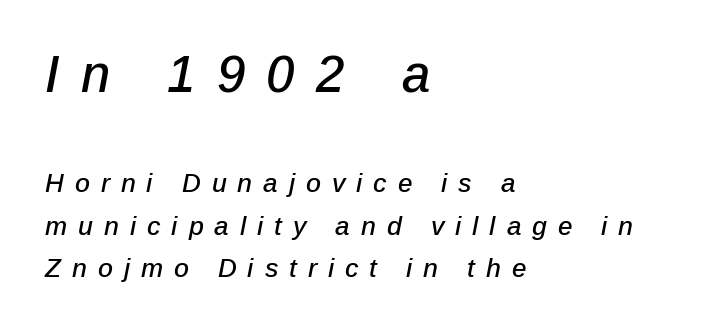
The image shows 51 px text type, italic (leaning right); set left-aligned, normal line spacing (1.62x), unusually wide letter spacing (+0.42 em), not underlined; the first (top) block is 1.96x larger; low stroke contrast and a medium x-height.
